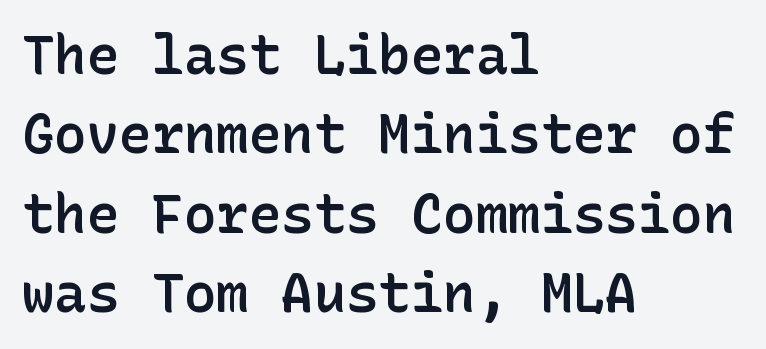
The image shows 54 px semibold sans-serif type, upright; set left-aligned, normal line spacing (1.47x), normal letter spacing, not underlined; low stroke contrast and a medium x-height.
